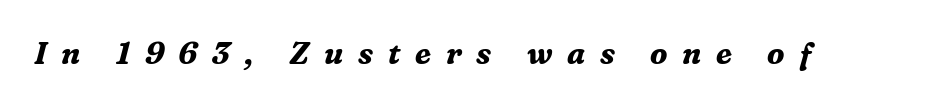
Q: Is the text bold? A: Yes.
Q: Is the text italic (slanted)? A: Yes, it leans right by about 16 degrees.
Q: Is the typeface a serif or a sans-serif typeface? A: Serif.
Q: Is the text underlined? A: No.
Q: Is the spacing between letters normal or unusually wide? A: Unusually wide.
Q: Width (condensed, normal, or wide)? A: Normal.
Q: Stroke contrast? A: Medium.
Q: x-height? A: Medium.
Q: Monospaced? A: No.
